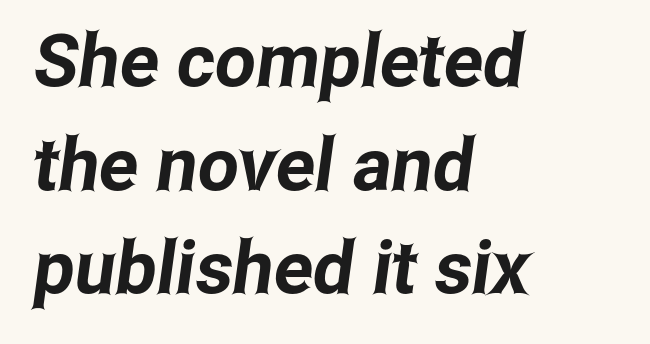
Is the block centered? No — it sits flush against the left margin. Check under the words: just untouched page. These lines are composed in type without serifs. Vertically, the passage feels balanced, rows spaced as you'd expect.
